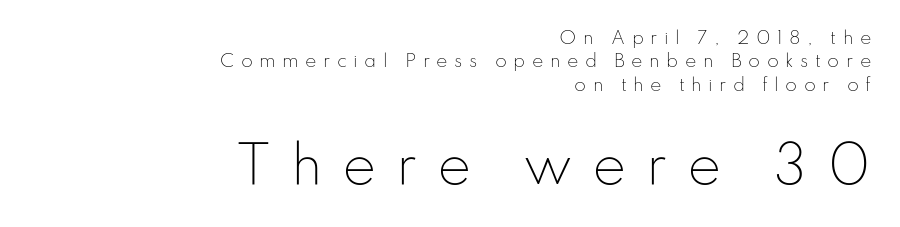
The image shows 51 px light sans-serif type, upright; set right-aligned, normal line spacing (1.37x), unusually wide letter spacing (+0.38 em), not underlined; the second (bottom) block is 3.0x larger; low stroke contrast and a small x-height.
